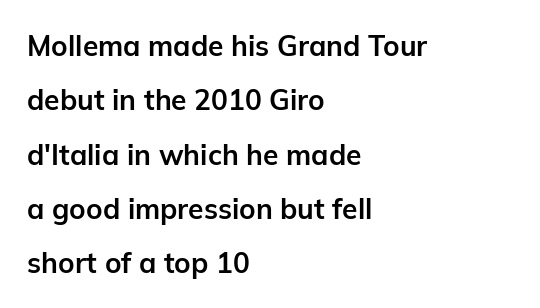
Q: Is the text bold? A: Yes.
Q: Is the text italic (slanted)? A: No, it is upright.
Q: Is the typeface a serif or a sans-serif typeface? A: Sans-serif.
Q: Is the text underlined? A: No.
Q: How is the paragraph aligned? A: Left-aligned.
Q: Is the spacing between letters normal or unusually wide? A: Normal.
Q: Is the spacing between lines tight, normal or loose? A: Loose.
Q: Width (condensed, normal, or wide)? A: Normal.
Q: Stroke contrast? A: Low.
Q: x-height? A: Medium.
Q: Monospaced? A: No.
